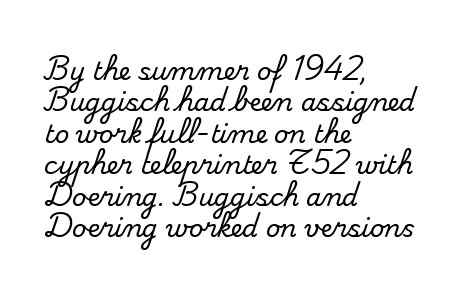
{"underline": "no", "align": "left", "line_spacing": "normal", "line_spacing_ratio": 1.26, "letter_spacing": "normal", "letter_spacing_em": 0.0, "glyph_px": 25}
